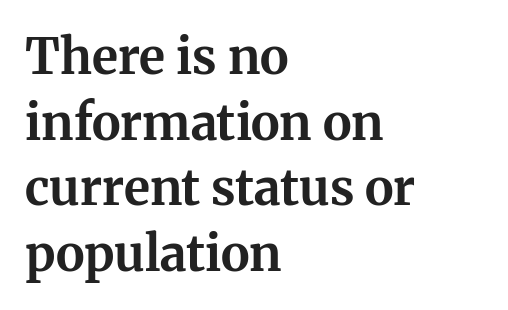
The rag falls on the right side of this text block. Emphasis by weight is at full strength: bold. Reading down the column, the eye jumps a familiar distance to each next line. Classification — serif. The tracking reads as untouched default to a designer's eye.
